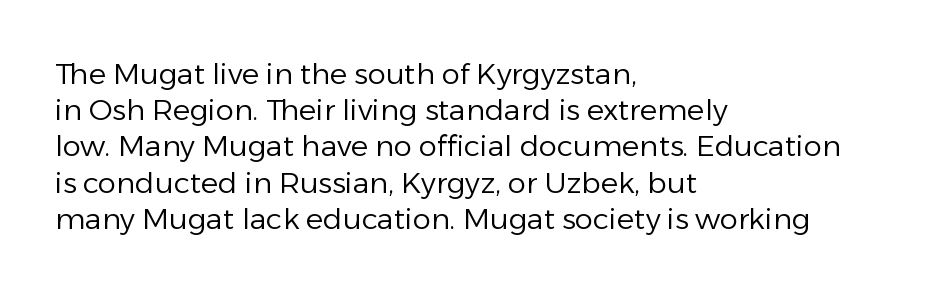
The image shows 29 px regular-weight sans-serif type, upright; set left-aligned, normal line spacing (1.25x), normal letter spacing, not underlined; low stroke contrast and a medium x-height.
